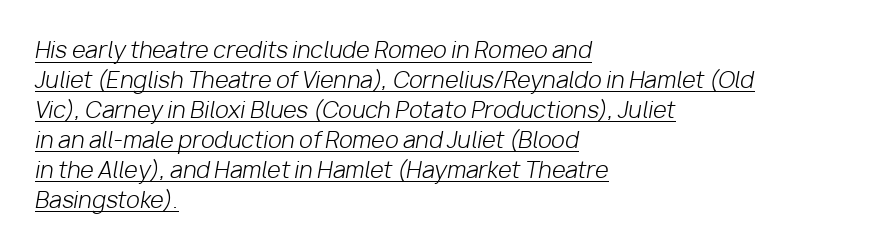
Like a heading marked for emphasis, these lines bear an underscore. All the whitespace from short lines collects on the right. A typesetter would mark this as italic. The passage shown stacks its lines at a standard gap.
